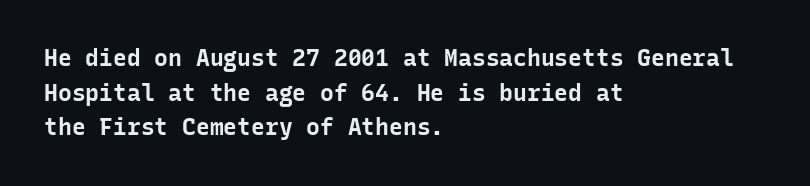
Every stem runs plumb, perpendicular to the baseline. The typesetting leans heavy: a genuine bold. Anything drawn beneath the words? Only blank space. The paragraph shown leans on its left margin. In terms of letterspacing, this is plain default setting. The space between consecutive lines is moderate.
